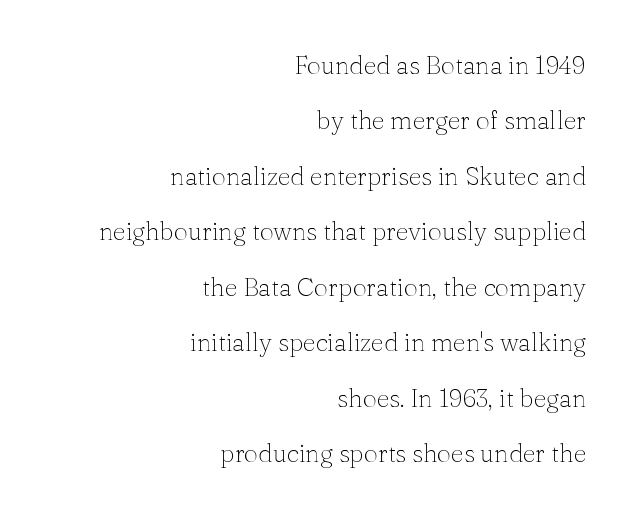
Q: Is the text bold? A: No.
Q: Is the text italic (slanted)? A: No, it is upright.
Q: Is the text underlined? A: No.
Q: How is the paragraph aligned? A: Right-aligned.
Q: Is the spacing between letters normal or unusually wide? A: Normal.
Q: Is the spacing between lines tight, normal or loose? A: Loose.
